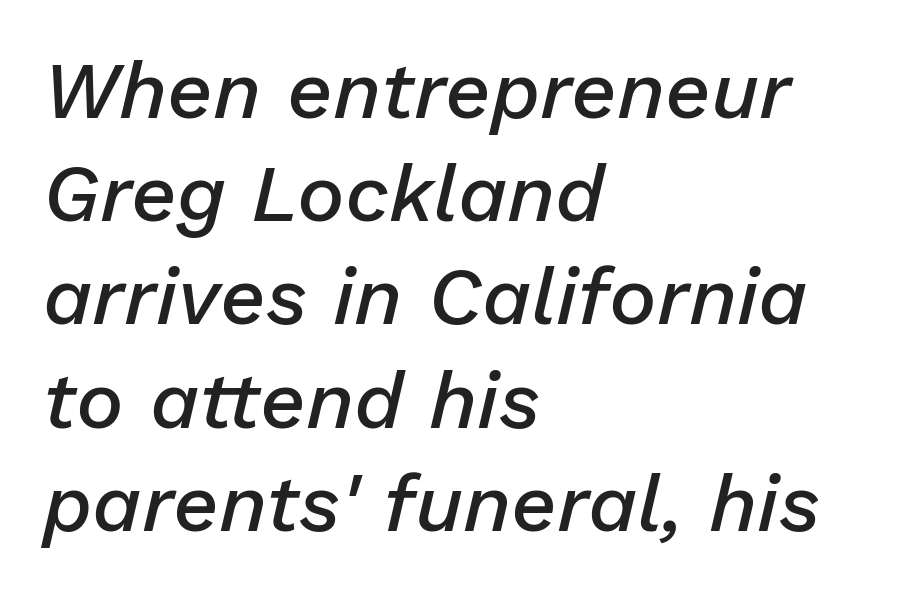
Underline: absent. These lines stack with their left ends in a neat column. Regular leading. Notice how the stems are inclined rather than vertical — that's the hallmark of italics. A somewhat darkened texture: the type is semibold rather than bold. Do the characters align in a grid? No, the font is proportional.
